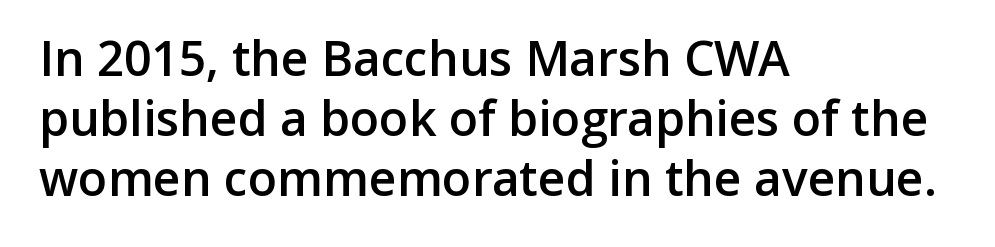
{"serif": "no", "italic": "no", "bold": "semi", "weight": "semibold", "width": "normal", "stroke_contrast": "low", "x_height": "medium", "monospaced": "no", "underline": "no", "align": "left", "line_spacing": "normal", "line_spacing_ratio": 1.25, "letter_spacing": "normal", "letter_spacing_em": 0.0, "glyph_px": 48}
